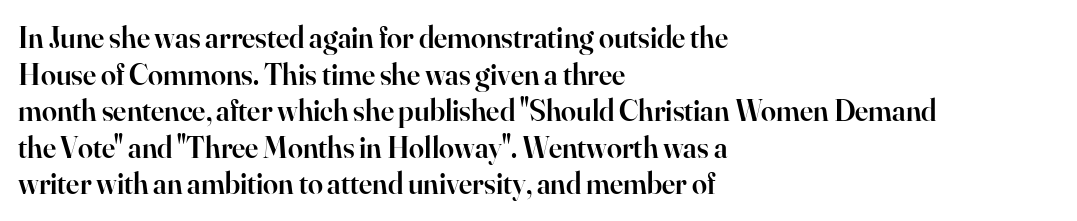
Q: Is the text bold? A: Semi-bold.
Q: Is the text italic (slanted)? A: No, it is upright.
Q: Is the typeface a serif or a sans-serif typeface? A: Serif.
Q: Is the text underlined? A: No.
Q: How is the paragraph aligned? A: Left-aligned.
Q: Is the spacing between letters normal or unusually wide? A: Normal.
Q: Width (condensed, normal, or wide)? A: Normal.
Q: Stroke contrast? A: High.
Q: x-height? A: Small.
Q: Monospaced? A: No.
